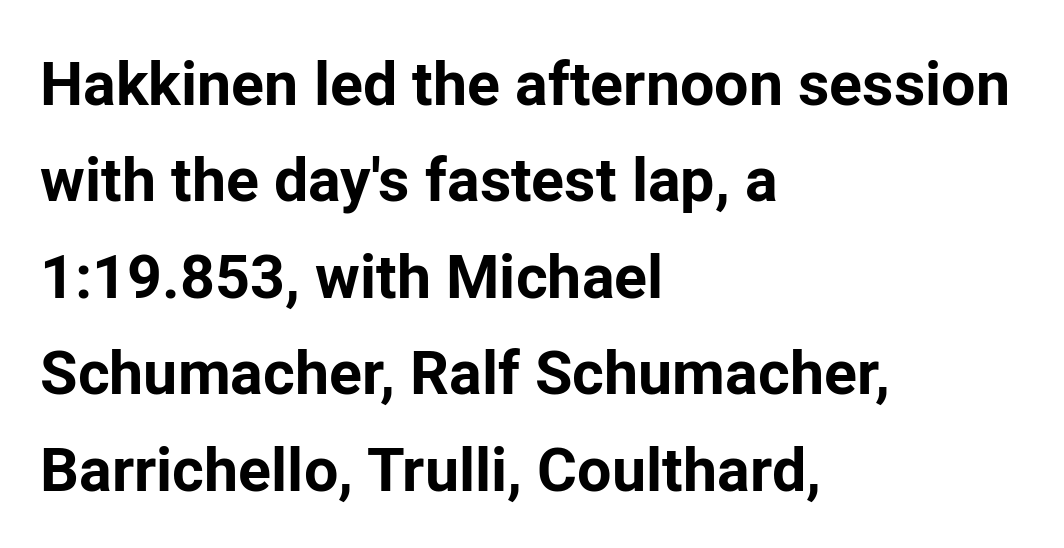
The letters stand upright; this is a roman face. Do the characters align in a grid? No, the font is proportional. Each row of text sits above clean, open space. A typesetter would call this leading conventional body-copy spacing. The typesetter chose a ragged-right arrangement here.
